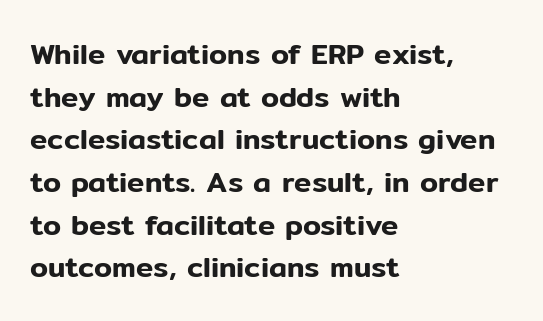
Q: Is the text italic (slanted)? A: No, it is upright.
Q: Is the typeface a serif or a sans-serif typeface? A: Sans-serif.
Q: Is the text underlined? A: No.
Q: How is the paragraph aligned? A: Left-aligned.
Q: Is the spacing between letters normal or unusually wide? A: Normal.
Q: Is the spacing between lines tight, normal or loose? A: Normal.
Q: Width (condensed, normal, or wide)? A: Normal.
Q: Stroke contrast? A: Low.
Q: x-height? A: Medium.
Q: Monospaced? A: No.
